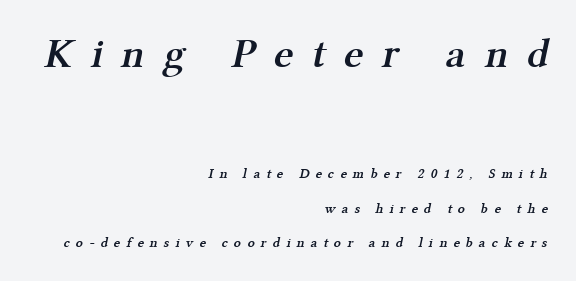
Q: Is the text bold? A: Semi-bold.
Q: Is the typeface a serif or a sans-serif typeface? A: Serif.
Q: Is the text underlined? A: No.
Q: How is the paragraph aligned? A: Right-aligned.
Q: Is the spacing between letters normal or unusually wide? A: Unusually wide.
Q: Is the spacing between lines tight, normal or loose? A: Loose.
Q: Which block of text is set in a larger size, the first (top) or the second (bottom)? A: The first (top) one.
Q: Width (condensed, normal, or wide)? A: Normal.
Q: Stroke contrast? A: Medium.
Q: x-height? A: Medium.
Q: Monospaced? A: No.
